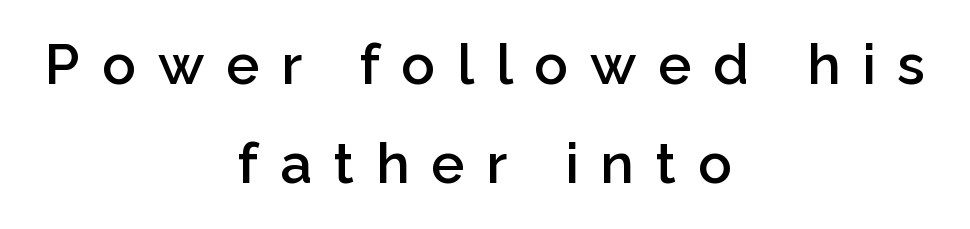
Emphasis by weight is partial: semibold. The font family rendered here belongs to the sans-serif group. The lines are quadded center. The passage shown has open, widely tracked lettering throughout. Each row of text sits above clean, open space.
